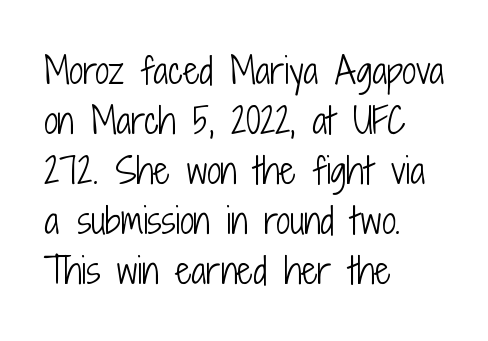
The lettering stays uniformly vertical, giving the passage a roman look. Think of a printed novel: that variable character pitch is what you see here. The typesetting does not lean heavy: it is not bold. A student would call this left alignment; a typographer would say flush left, rag right. The glyphs in this specimen are sans serif. The leading is moderate, giving the passage an even texture.
